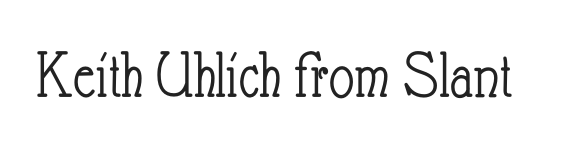
{"italic": "no", "bold": "no", "weight": "light", "width": "condensed", "stroke_contrast": "low", "x_height": "small", "monospaced": "no", "underline": "no", "letter_spacing": "normal", "letter_spacing_em": 0.0, "glyph_px": 69}
